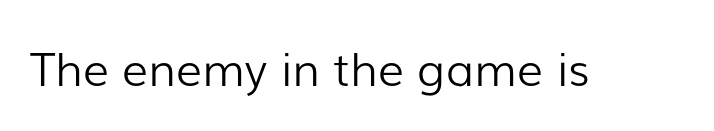
The letters advance in unequal steps, a hallmark of proportional type. Weight: regular or lighter. To sum up the face: it is a sans, with no serifs. Honestly, the letter spacing is just normal — you wouldn't notice it.
